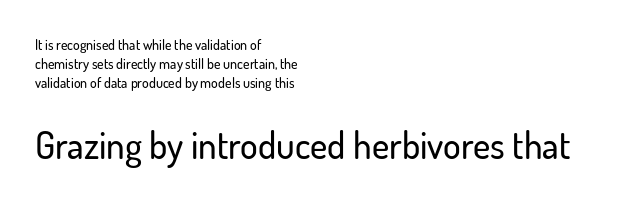
The image shows 37 px sans-serif type, upright; set left-aligned, normal line spacing (1.35x), normal letter spacing, not underlined; the second (bottom) block is 2.64x larger; low stroke contrast and a small x-height.
